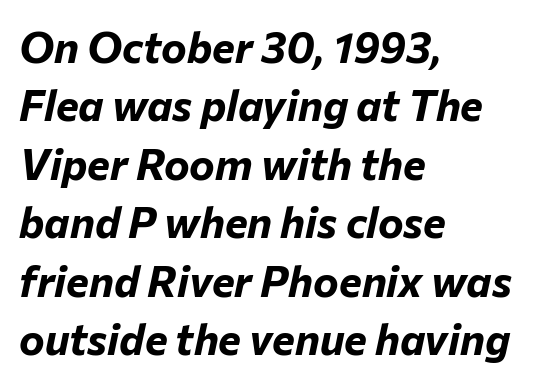
Here the designer chose a conventional face with non-uniform glyph widths. Between one letter and the next there's only the usual sliver of space. When letters slant like this, we call the style italic. This rendering uses left alignment, leaving the right contour irregular. The area under the type is left untouched. Heavy-handed strokes throughout: this text is bold.
